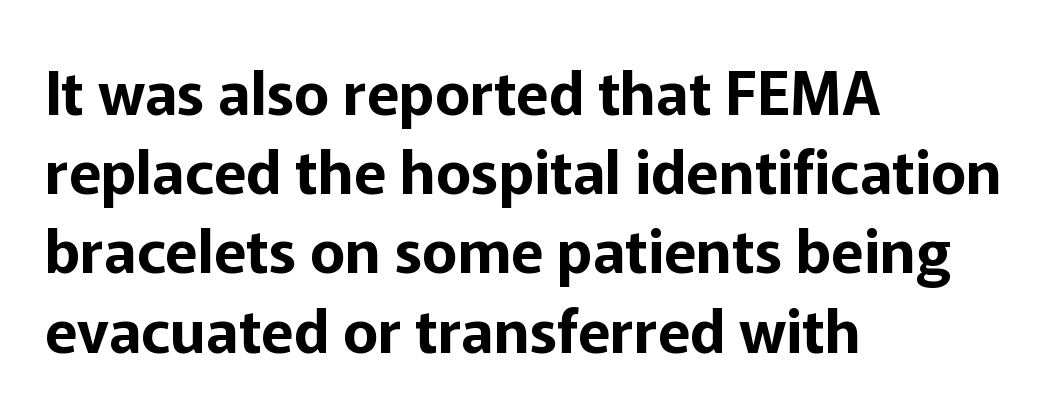
Ordinary non-slanted type is in use. A classic flush-left, rag-right setting is used for this passage. In terms of letterspacing, this is plain default setting. Letters rest on an invisible, unmarked baseline. The letters carry no serifs — their stems end cleanly without finishing strokes.
